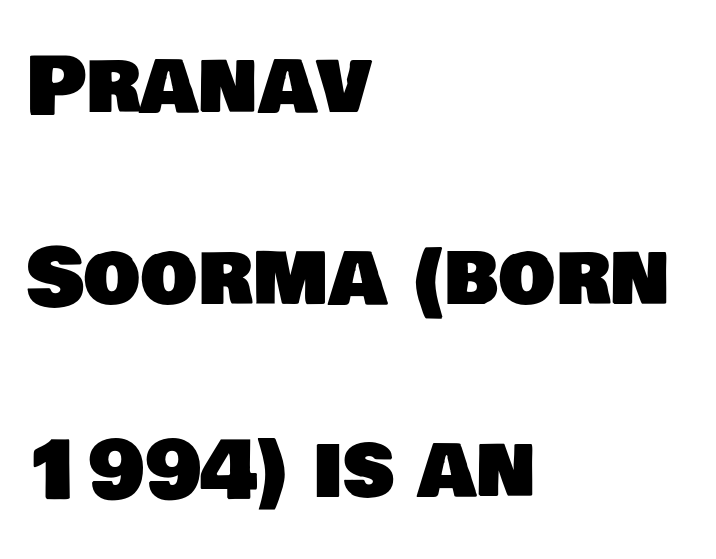
The image shows 80 px sans-serif type; set left-aligned, loose line spacing (2.4x), normal letter spacing, not underlined; low stroke contrast and a large x-height.
